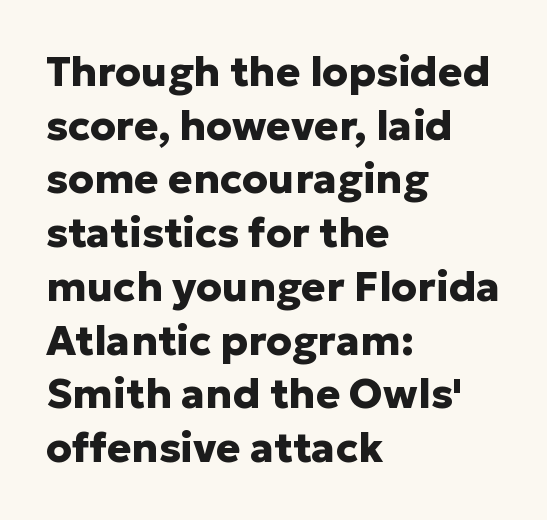
Each letter keeps its own natural width here, so spacing adapts to shape. Honestly, the letter spacing is just normal — you wouldn't notice it. Heft: maximum for text — a bold. Teacher's note: observe the even left margin — that is flush-left alignment.
